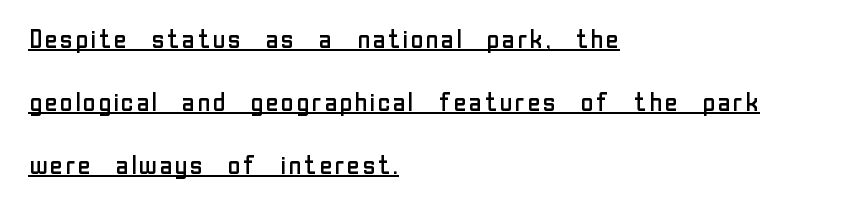
The rendering anchors every line to the left-hand side. Posture: vertical. The font sits on the lighter half of the weight spectrum, regular included. These lines keep a tight, regular rhythm from letter to letter. The rendered words wear a rule along their underside. Vertical spacing — loose.
